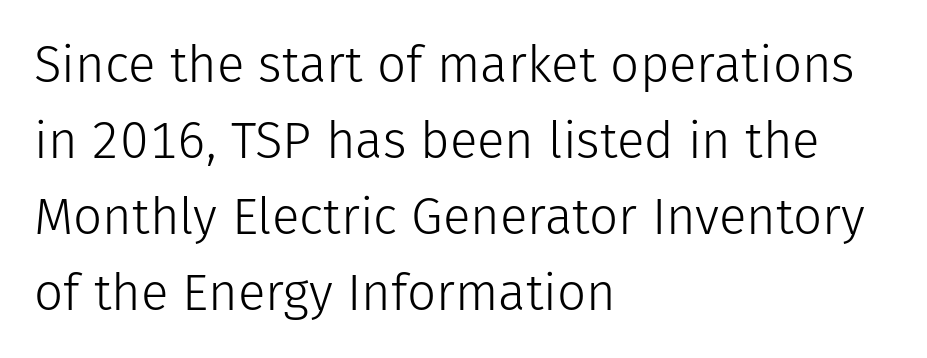
Do the characters align in a grid? No, the font is proportional. Summary of weight: not heavy and not bold. Look at the bottom of the vertical strokes: they stop flat, with no serifs. Line starts are locked; line ends wander. Italic: no, the glyphs are upright roman.
